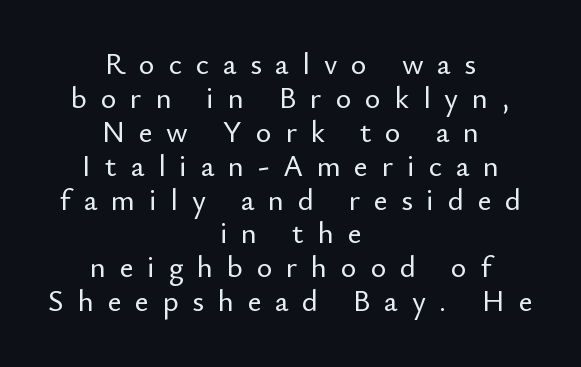
{"serif": "no", "italic": "no", "width": "normal", "stroke_contrast": "low", "x_height": "small", "monospaced": "no", "underline": "no", "align": "center", "line_spacing": "tight", "line_spacing_ratio": 1.13, "letter_spacing": "wide", "letter_spacing_em": 0.46, "glyph_px": 30}
